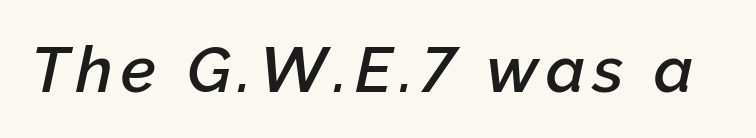
{"italic": "yes", "lean": "right", "slant_degrees": 12, "bold": "semi", "weight": "semibold", "width": "normal", "stroke_contrast": "low", "x_height": "medium", "monospaced": "no", "underline": "no", "glyph_px": 64}
